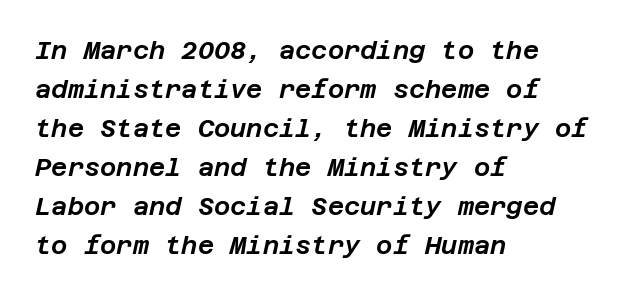
The image shows 25 px text type, italic (leaning right); set left-aligned, normal line spacing (1.56x), normal letter spacing, not underlined.
